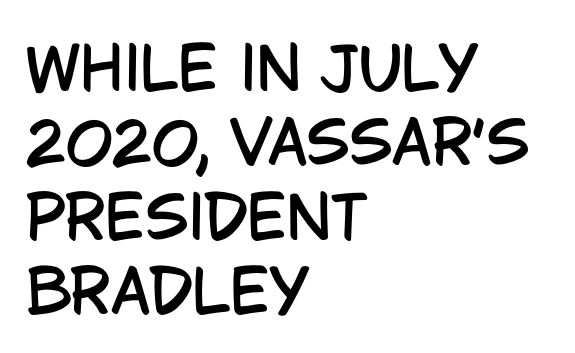
The image shows 59 px condensed sans-serif type, upright; set left-aligned, normal line spacing (1.26x), normal letter spacing, not underlined; low stroke contrast and a large x-height.
